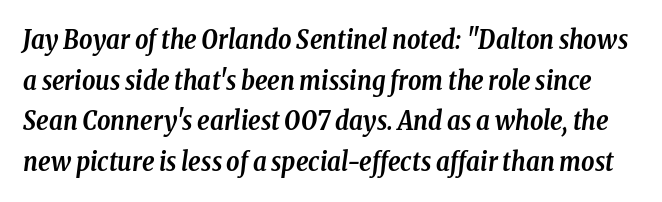
Q: Is the text bold? A: Yes.
Q: Is the text italic (slanted)? A: Yes, it leans right by about 8 degrees.
Q: Is the text underlined? A: No.
Q: Is the spacing between letters normal or unusually wide? A: Normal.
Q: Is the spacing between lines tight, normal or loose? A: Normal.
